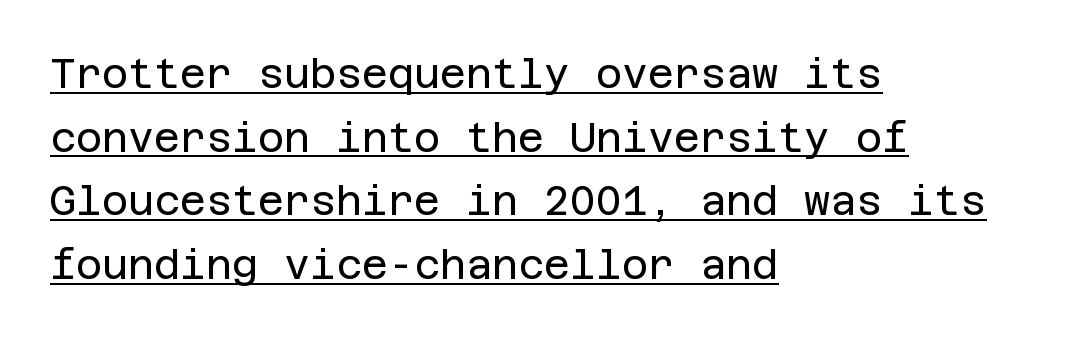
Q: Is the text bold? A: No.
Q: Is the text italic (slanted)? A: No, it is upright.
Q: Is the typeface a serif or a sans-serif typeface? A: Sans-serif.
Q: Is the text underlined? A: Yes.
Q: How is the paragraph aligned? A: Left-aligned.
Q: Is the spacing between letters normal or unusually wide? A: Normal.
Q: Is the spacing between lines tight, normal or loose? A: Normal.
Q: Width (condensed, normal, or wide)? A: Normal.
Q: Stroke contrast? A: Low.
Q: x-height? A: Large.
